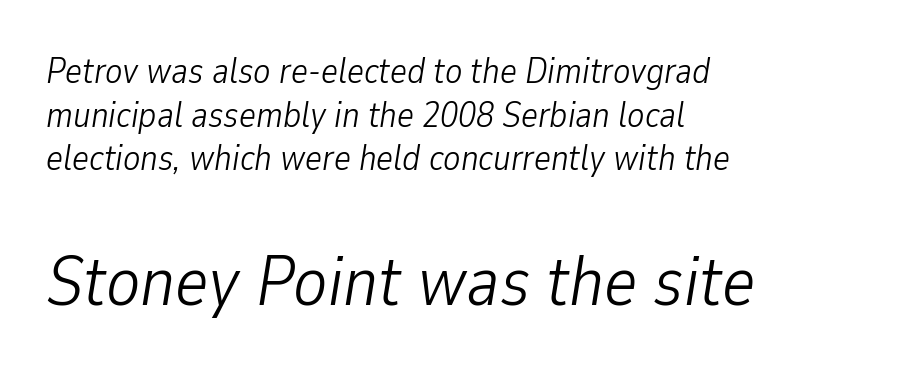
Q: Is the text bold? A: No.
Q: Is the text italic (slanted)? A: Yes, it leans right by about 9 degrees.
Q: Is the text underlined? A: No.
Q: How is the paragraph aligned? A: Left-aligned.
Q: Is the spacing between letters normal or unusually wide? A: Normal.
Q: Which block of text is set in a larger size, the first (top) or the second (bottom)? A: The second (bottom) one.
Q: Width (condensed, normal, or wide)? A: Condensed.
Q: Stroke contrast? A: Low.
Q: x-height? A: Medium.
Q: Monospaced? A: No.
